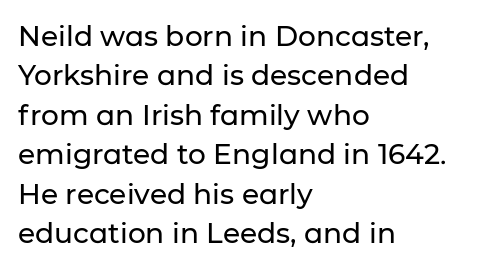
Q: Is the text italic (slanted)? A: No, it is upright.
Q: Is the typeface a serif or a sans-serif typeface? A: Sans-serif.
Q: Is the text underlined? A: No.
Q: How is the paragraph aligned? A: Left-aligned.
Q: Is the spacing between letters normal or unusually wide? A: Normal.
Q: Is the spacing between lines tight, normal or loose? A: Normal.
Q: Width (condensed, normal, or wide)? A: Normal.
Q: Stroke contrast? A: Low.
Q: x-height? A: Medium.
Q: Monospaced? A: No.
